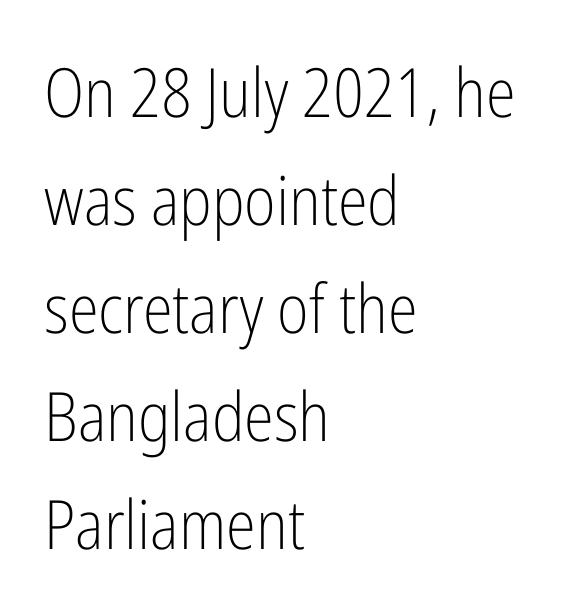
{"serif": "no", "italic": "no", "bold": "no", "weight": "light", "width": "condensed", "stroke_contrast": "low", "x_height": "medium", "monospaced": "no", "underline": "no", "align": "left", "line_spacing": "normal", "line_spacing_ratio": 1.59, "letter_spacing": "normal", "letter_spacing_em": 0.0, "glyph_px": 68}
